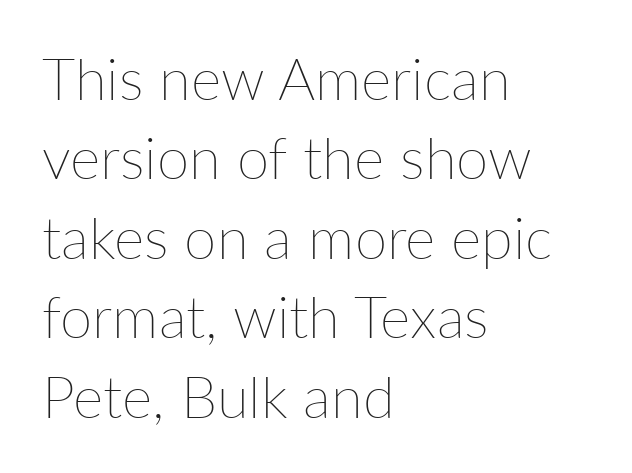
The image shows 58 px thin type, upright; set left-aligned, normal line spacing (1.37x), normal letter spacing, not underlined; low stroke contrast and a medium x-height.
